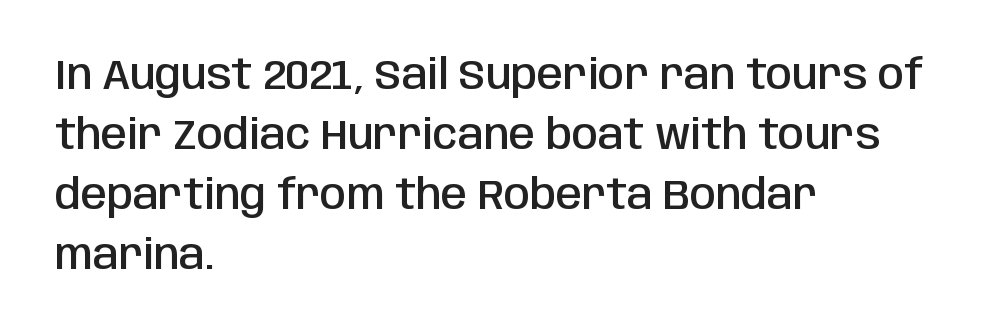
{"serif": "no", "italic": "no", "bold": "semi", "weight": "semibold", "width": "condensed", "stroke_contrast": "low", "x_height": "large", "monospaced": "no", "underline": "no", "align": "left", "line_spacing": "normal", "line_spacing_ratio": 1.43, "letter_spacing": "normal", "letter_spacing_em": 0.0, "glyph_px": 42}
